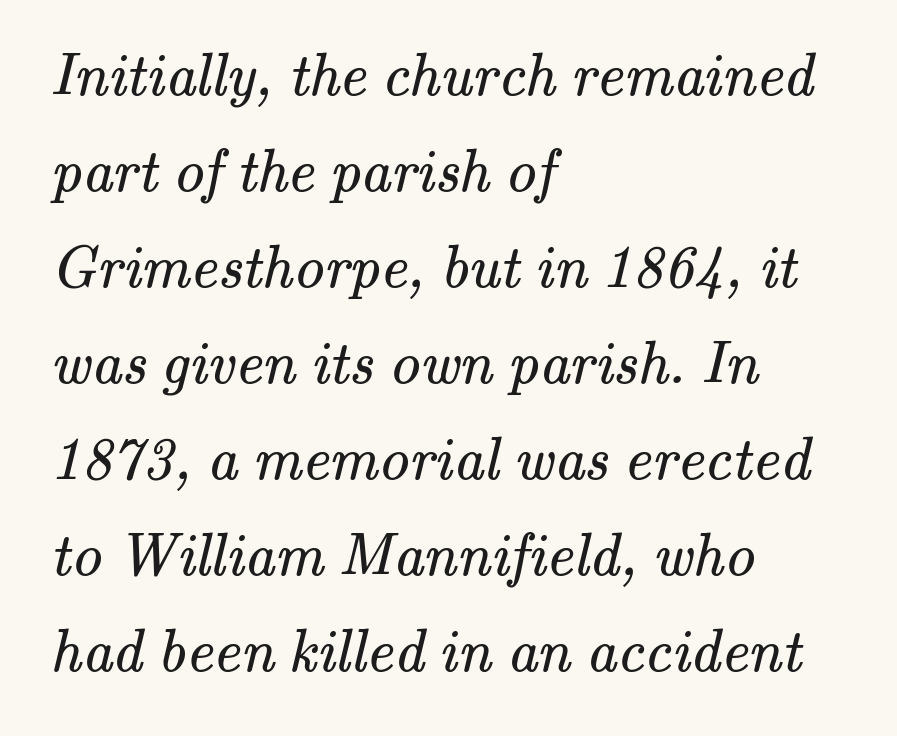
Q: Is the text bold? A: No.
Q: Is the typeface a serif or a sans-serif typeface? A: Serif.
Q: Is the text underlined? A: No.
Q: How is the paragraph aligned? A: Left-aligned.
Q: Is the spacing between letters normal or unusually wide? A: Normal.
Q: Is the spacing between lines tight, normal or loose? A: Normal.
Q: Width (condensed, normal, or wide)? A: Normal.
Q: Stroke contrast? A: Medium.
Q: x-height? A: Small.
Q: Monospaced? A: No.
